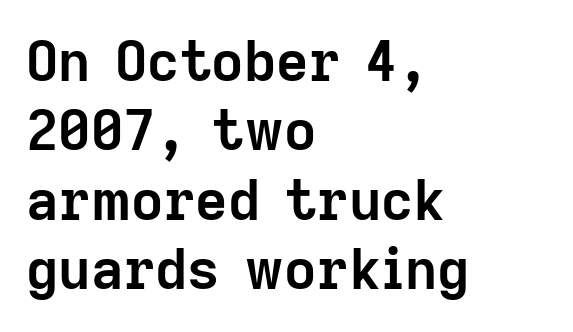
{"serif": "no", "italic": "no", "bold": "yes", "weight": "semibold", "width": "normal", "stroke_contrast": "low", "x_height": "medium", "monospaced": "no", "underline": "no", "align": "left", "line_spacing_ratio": 1.24, "letter_spacing": "normal", "letter_spacing_em": 0.0, "glyph_px": 56}
